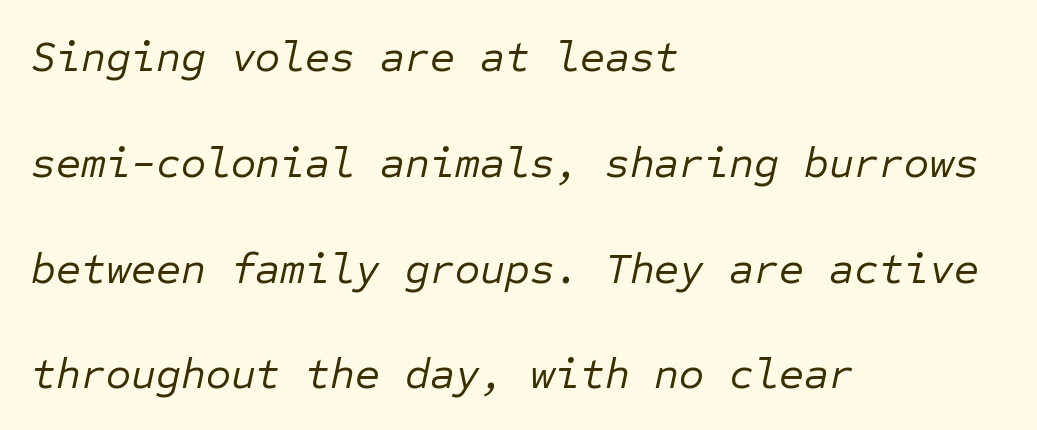
{"italic": "yes", "lean": "right", "slant_degrees": 12, "bold": "no", "weight": "regular", "width": "normal", "stroke_contrast": "low", "x_height": "medium", "monospaced": "yes", "underline": "no", "align": "left", "line_spacing": "loose", "line_spacing_ratio": 2.46, "letter_spacing": "normal", "letter_spacing_em": 0.0, "glyph_px": 43}
